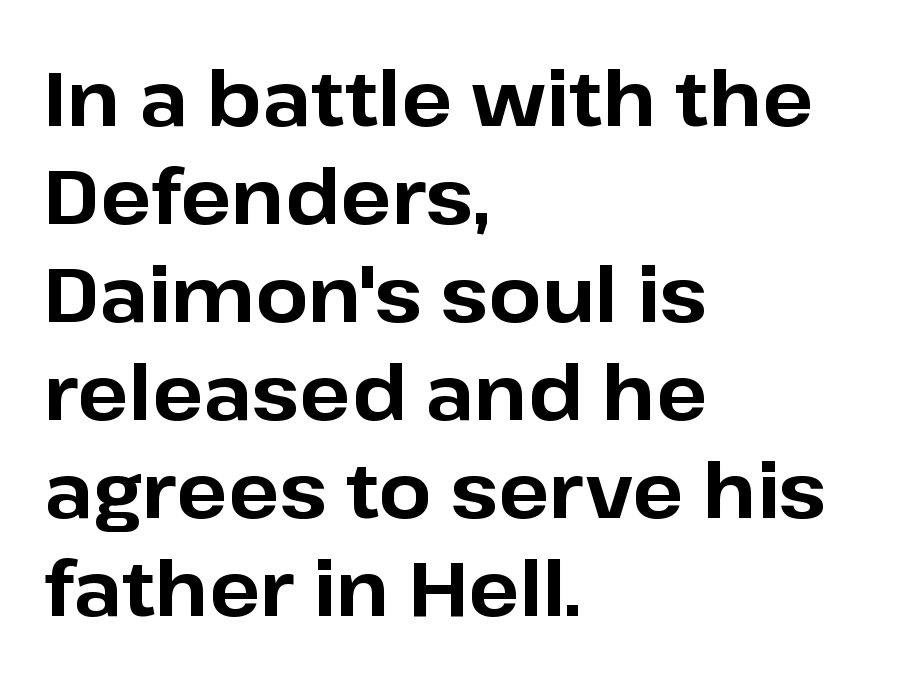
The text was rendered using a sans face with plain stroke endings. Summary of vertical rhythm: regular, with standard interline spacing. Looks like regular typesetting: each glyph gets only the width it needs. The specimen reads as upright at a glance. No word sits above an underline. I'd describe the lettering as bold — thick and assertive.
